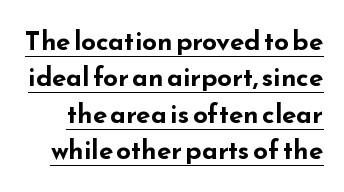
The image shows 26 px bold type, upright; set normal line spacing (1.4x), normal letter spacing, underlined.
